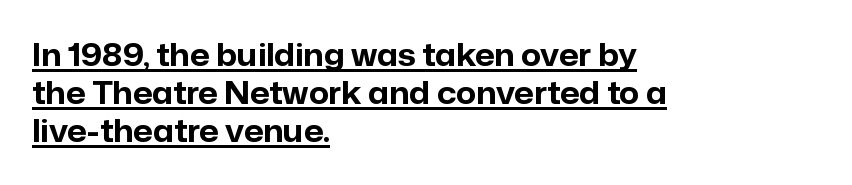
The letters stand straight up with perfectly vertical stems. Emphasis by weight is at full strength: bold. Short note: letters normally spaced. The letters advance in unequal steps, a hallmark of proportional type.
